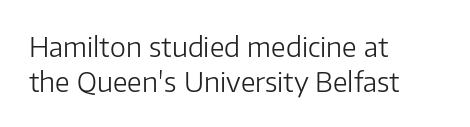
Q: Is the text bold? A: No.
Q: Is the text italic (slanted)? A: No, it is upright.
Q: Is the text underlined? A: No.
Q: How is the paragraph aligned? A: Left-aligned.
Q: Is the spacing between letters normal or unusually wide? A: Normal.
Q: Is the spacing between lines tight, normal or loose? A: Normal.
